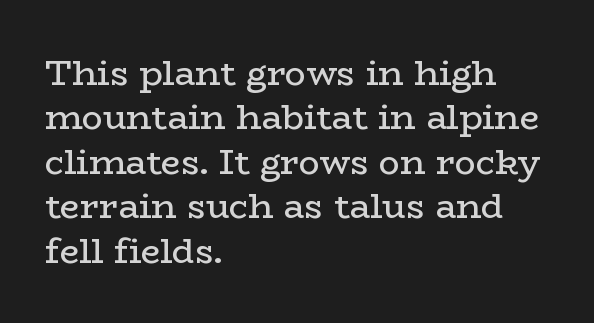
The image shows 35 px regular-weight, wide serif type, upright; set left-aligned, normal line spacing (1.27x), normal letter spacing, not underlined; low stroke contrast and a medium x-height.
